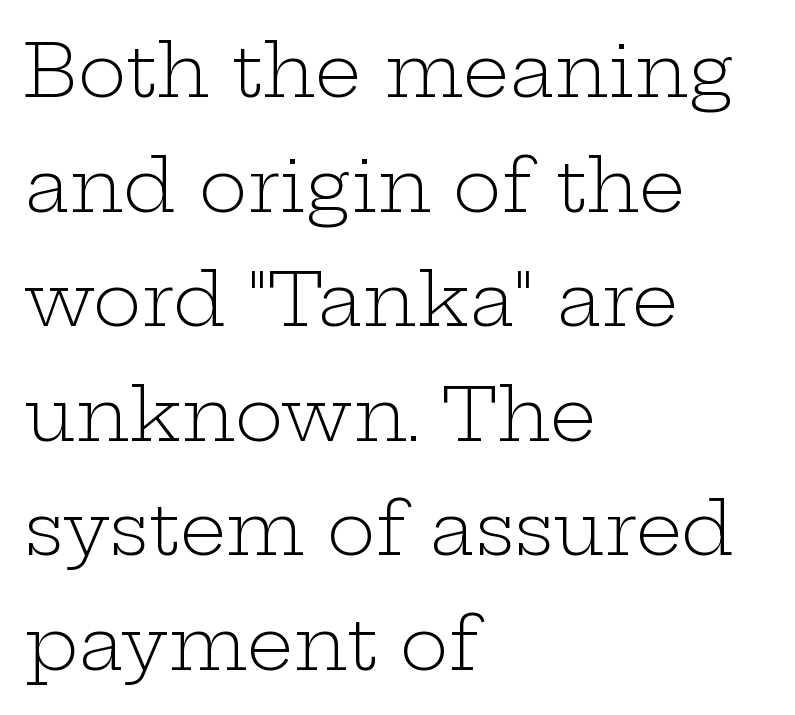
{"serif": "yes", "italic": "no", "bold": "no", "weight": "light", "width": "wide", "stroke_contrast": "low", "x_height": "medium", "monospaced": "no", "underline": "no", "align": "left", "line_spacing": "normal", "line_spacing_ratio": 1.57, "letter_spacing": "normal", "letter_spacing_em": 0.0, "glyph_px": 73}
